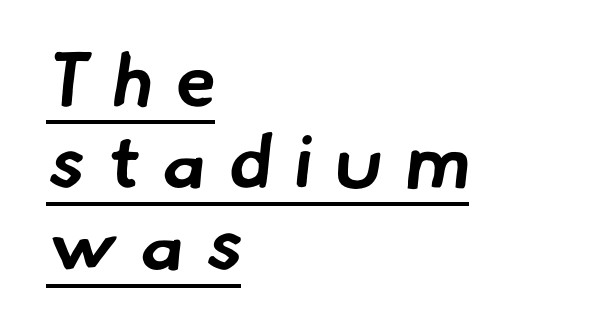
The image shows 74 px bold sans-serif type; set left-aligned, tight line spacing (1.11x), unusually wide letter spacing (+0.31 em), underlined; low stroke contrast and a small x-height.
